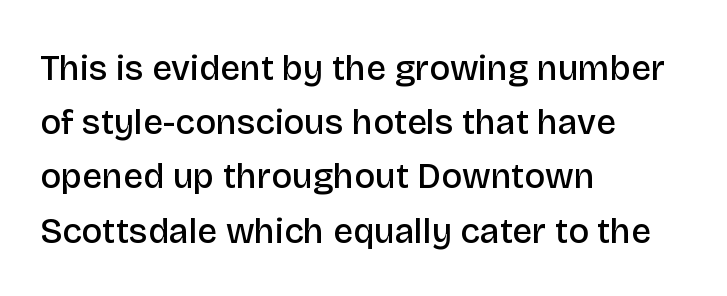
Looks like regular typesetting: each glyph gets only the width it needs. Does the leading feel generous? No, just average. These words are printed semibold, heavier than regular yet not bold. Descender tails drop into unmarked territory. Does extra space separate the letters? No, they use regular spacing. Do the letters lean? They stand straight.
